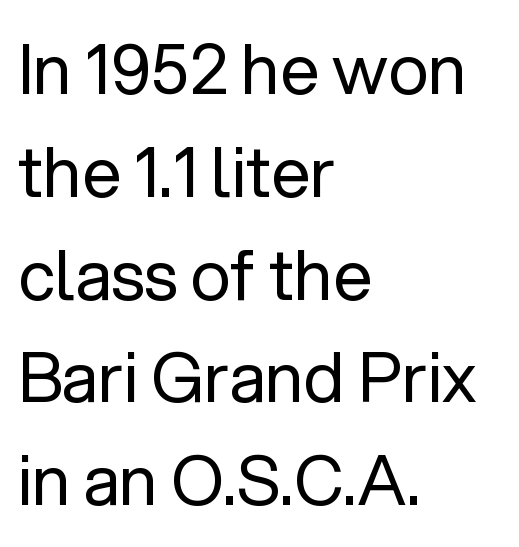
Q: Is the text bold? A: No.
Q: Is the text italic (slanted)? A: No, it is upright.
Q: Is the typeface a serif or a sans-serif typeface? A: Sans-serif.
Q: Is the text underlined? A: No.
Q: How is the paragraph aligned? A: Left-aligned.
Q: Is the spacing between letters normal or unusually wide? A: Normal.
Q: Is the spacing between lines tight, normal or loose? A: Normal.
Q: Width (condensed, normal, or wide)? A: Normal.
Q: Stroke contrast? A: Low.
Q: x-height? A: Medium.
Q: Monospaced? A: No.
